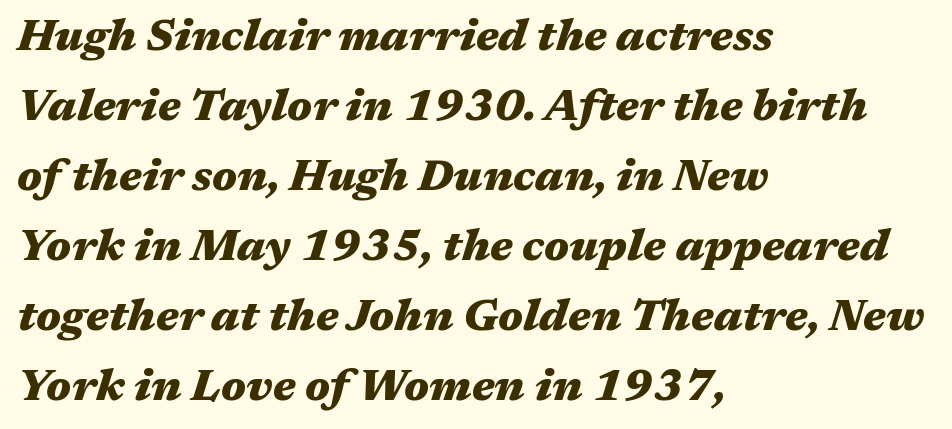
Q: Is the text bold? A: Yes.
Q: Is the text italic (slanted)? A: Yes, it leans right by about 17 degrees.
Q: Is the text underlined? A: No.
Q: How is the paragraph aligned? A: Left-aligned.
Q: Is the spacing between letters normal or unusually wide? A: Normal.
Q: Is the spacing between lines tight, normal or loose? A: Normal.
Q: Width (condensed, normal, or wide)? A: Wide.
Q: Stroke contrast? A: Medium.
Q: x-height? A: Medium.
Q: Monospaced? A: No.
